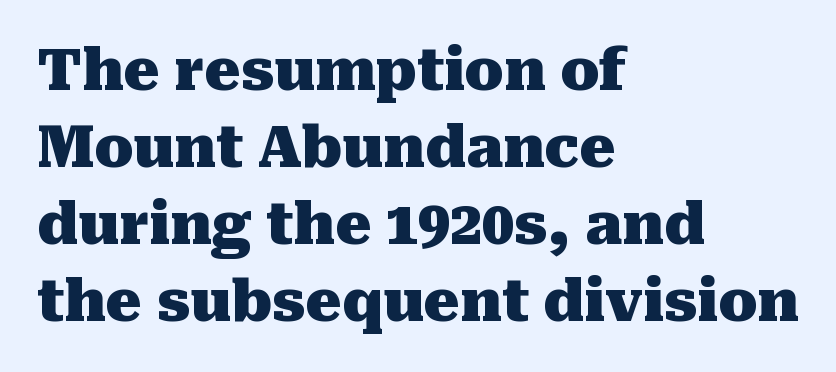
Q: Is the text bold? A: Yes.
Q: Is the text italic (slanted)? A: No, it is upright.
Q: Is the typeface a serif or a sans-serif typeface? A: Serif.
Q: Is the text underlined? A: No.
Q: How is the paragraph aligned? A: Left-aligned.
Q: Is the spacing between letters normal or unusually wide? A: Normal.
Q: Is the spacing between lines tight, normal or loose? A: Normal.
Q: Width (condensed, normal, or wide)? A: Normal.
Q: Stroke contrast? A: Medium.
Q: x-height? A: Medium.
Q: Monospaced? A: No.
